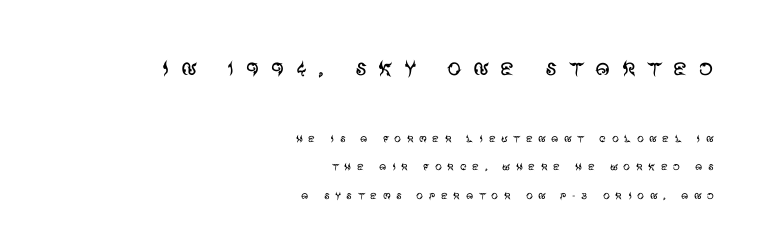
{"serif": "no", "italic": "no", "bold": "no", "weight": "regular", "width": "normal", "stroke_contrast": "medium", "x_height": "large", "monospaced": "no", "underline": "no", "align": "right", "line_spacing": "loose", "line_spacing_ratio": 2.03, "letter_spacing": "wide", "letter_spacing_em": 0.37, "larger_block": "first", "size_ratio": 2.07, "glyph_px": 29}
